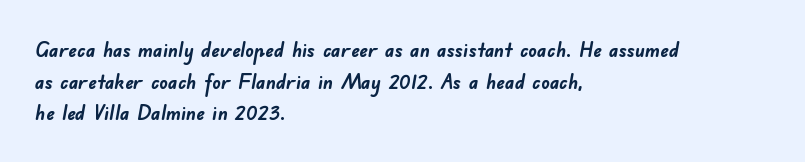
Q: Is the text bold? A: Yes.
Q: Is the text underlined? A: No.
Q: How is the paragraph aligned? A: Left-aligned.
Q: Is the spacing between letters normal or unusually wide? A: Normal.
Q: Is the spacing between lines tight, normal or loose? A: Normal.
